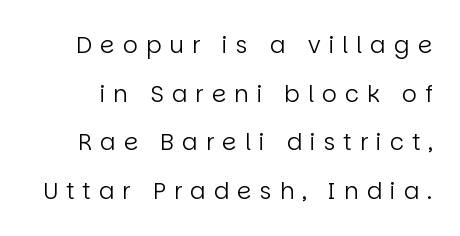
{"italic": "no", "bold": "no", "underline": "no", "line_spacing": "loose", "line_spacing_ratio": 2.11, "letter_spacing": "wide", "letter_spacing_em": 0.35, "glyph_px": 23}
